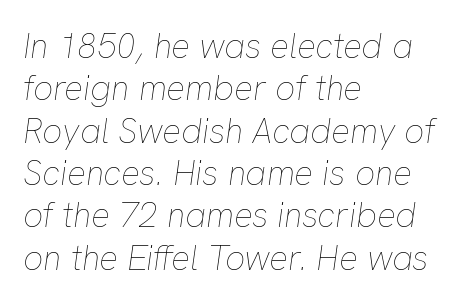
Q: Is the text bold? A: No.
Q: Is the text italic (slanted)? A: Yes, it leans right by about 8 degrees.
Q: Is the text underlined? A: No.
Q: How is the paragraph aligned? A: Left-aligned.
Q: Is the spacing between letters normal or unusually wide? A: Normal.
Q: Width (condensed, normal, or wide)? A: Normal.
Q: Stroke contrast? A: Low.
Q: x-height? A: Medium.
Q: Monospaced? A: No.
